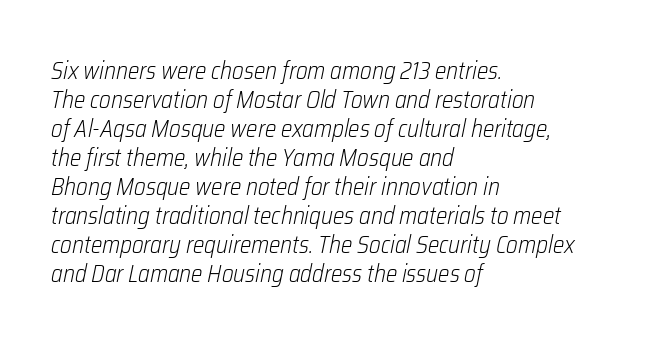
The image shows 24 px text type, italic (leaning right); set left-aligned, line spacing 1.21x, normal letter spacing, not underlined.
